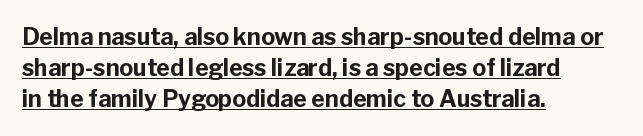
Bold? Absolutely — the strokes are thick and heavy. Underlined type. Line spacing here is normal. Posture: straight, roman, zero tilt. The letters sit at their default tracking, neither squeezed nor spread. One-word summary of the alignment: left.
